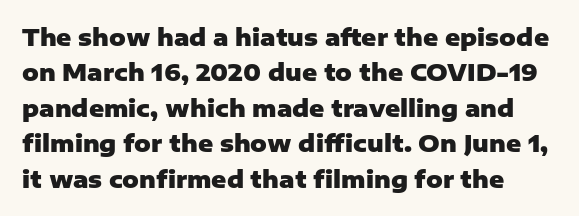
Q: Is the text bold? A: Yes.
Q: Is the text italic (slanted)? A: No, it is upright.
Q: Is the text underlined? A: No.
Q: Is the spacing between letters normal or unusually wide? A: Normal.
Q: Is the spacing between lines tight, normal or loose? A: Normal.
